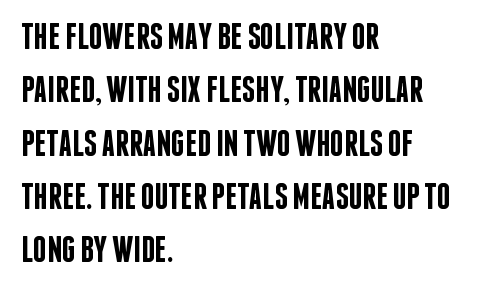
{"serif": "no", "italic": "no", "bold": "semi", "weight": "semibold", "width": "condensed", "stroke_contrast": "low", "x_height": "large", "monospaced": "no", "underline": "no", "align": "left", "line_spacing": "normal", "line_spacing_ratio": 1.44, "letter_spacing": "normal", "letter_spacing_em": 0.0, "glyph_px": 37}
